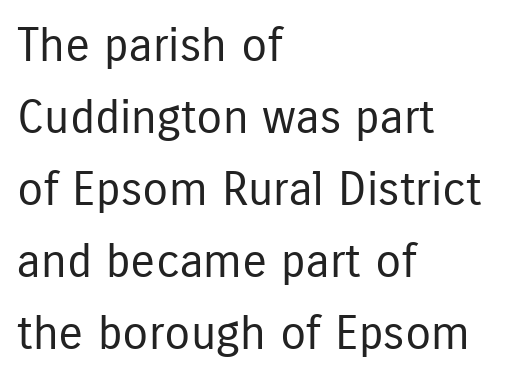
The image shows 47 px regular-weight, condensed sans-serif type, upright; set left-aligned, normal line spacing (1.53x), normal letter spacing, not underlined; low stroke contrast and a medium x-height.
